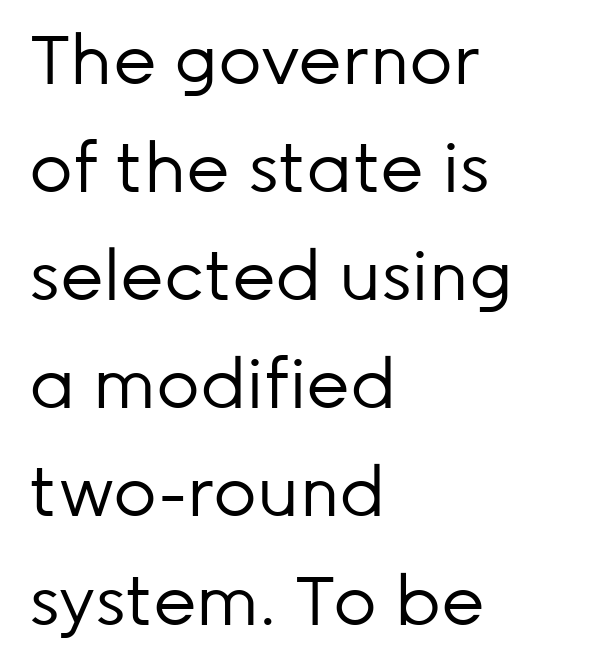
{"serif": "no", "italic": "no", "bold": "no", "weight": "regular", "width": "normal", "stroke_contrast": "low", "x_height": "medium", "monospaced": "no", "underline": "no", "align": "left", "line_spacing": "normal", "line_spacing_ratio": 1.59, "letter_spacing": "normal", "letter_spacing_em": 0.0, "glyph_px": 68}
